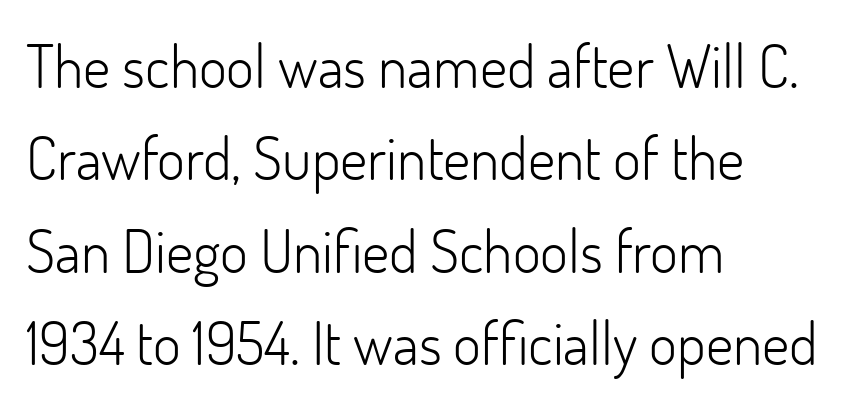
The lines sit at an ordinary, default distance from one another. The strokes carry an ordinary text weight at most. Alignment: flush left. Type style note: lacks serifs.
